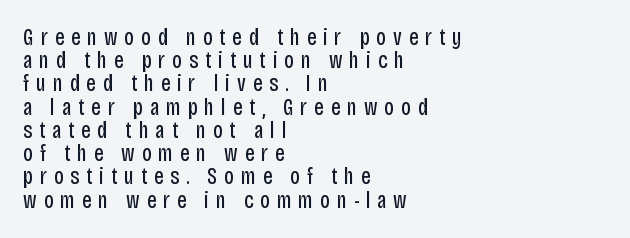
{"italic": "no", "bold": "no", "underline": "no", "align": "left", "line_spacing": "tight", "line_spacing_ratio": 1.01, "letter_spacing": "wide", "letter_spacing_em": 0.3, "glyph_px": 23}
